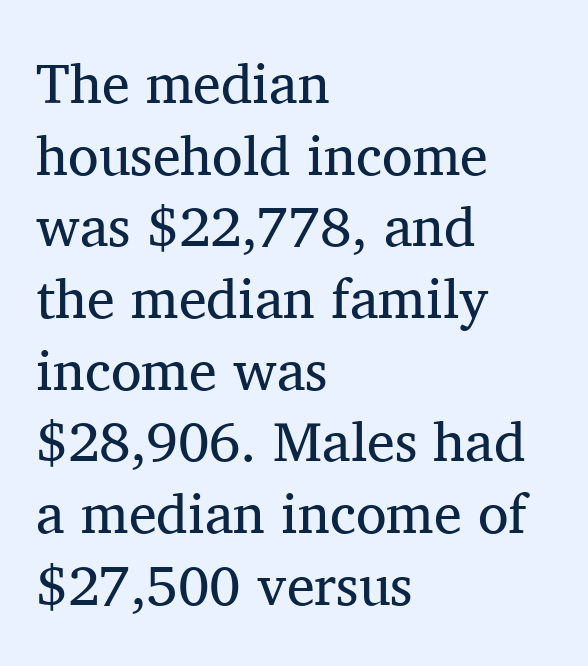
The image shows 56 px regular-weight serif type, upright; set left-aligned, normal line spacing (1.28x), normal letter spacing, not underlined; medium stroke contrast and a medium x-height.
